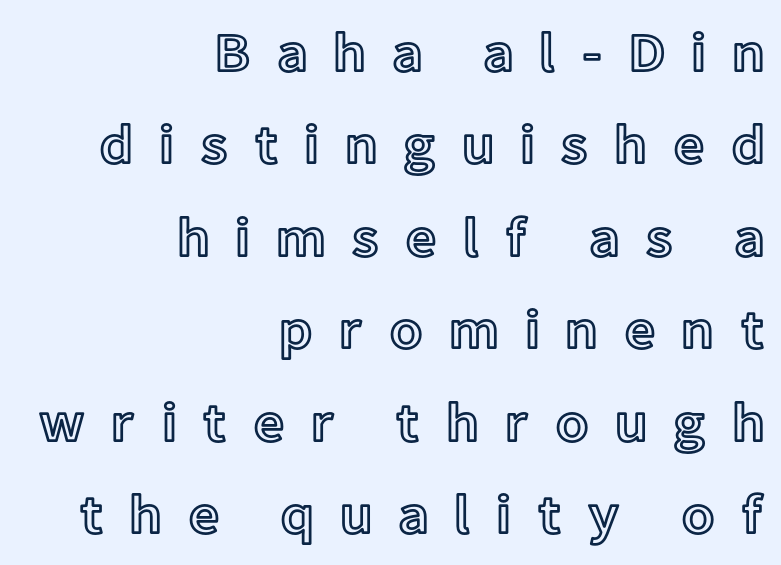
{"italic": "no", "width": "normal", "x_height": "medium", "monospaced": "no", "underline": "no", "align": "right", "line_spacing": "normal", "line_spacing_ratio": 1.68, "letter_spacing": "wide", "letter_spacing_em": 0.46, "glyph_px": 55}
